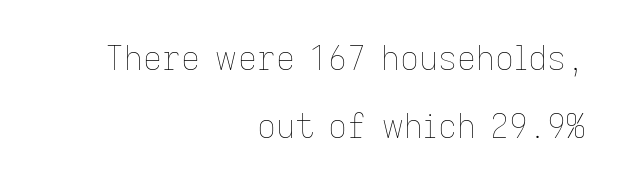
{"italic": "no", "bold": "no", "weight": "thin", "width": "normal", "stroke_contrast": "low", "x_height": "medium", "monospaced": "no", "underline": "no", "align": "right", "line_spacing": "loose", "line_spacing_ratio": 2.07, "letter_spacing": "normal", "letter_spacing_em": 0.0, "glyph_px": 33}
